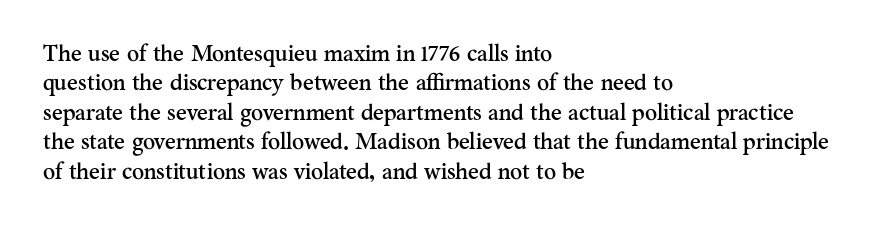
One-word summary of the alignment: left. Posture: vertical. The tracking reads as untouched default to a designer's eye. Each row of text sits above clean, open space. Does the leading feel generous? No, just average.
